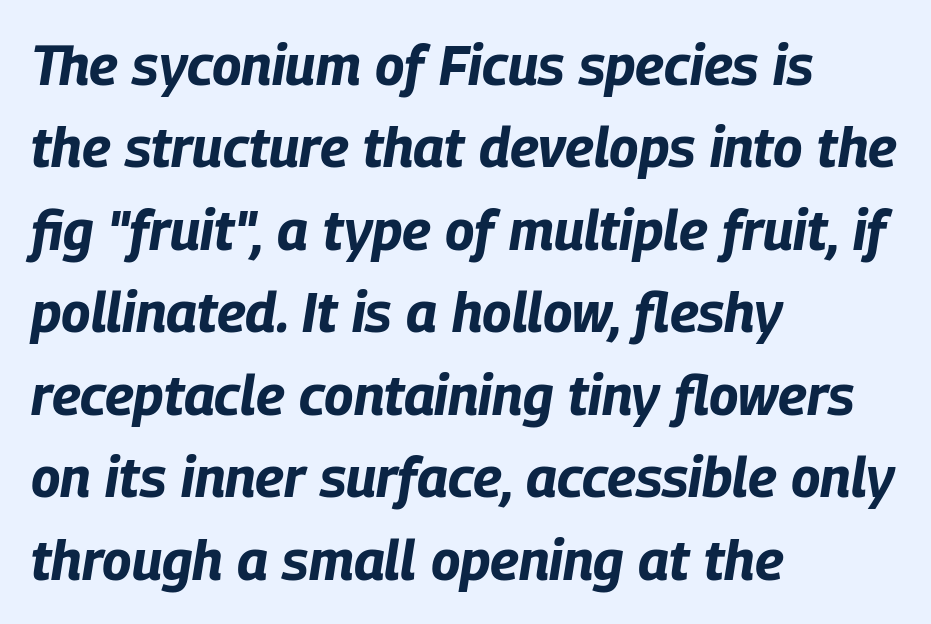
Every character sits at an angle, as italics do. The letters advance in unequal steps, a hallmark of proportional type. Between one letter and the next there's only the usual sliver of space. Heavy-handed strokes throughout: this text is bold.
